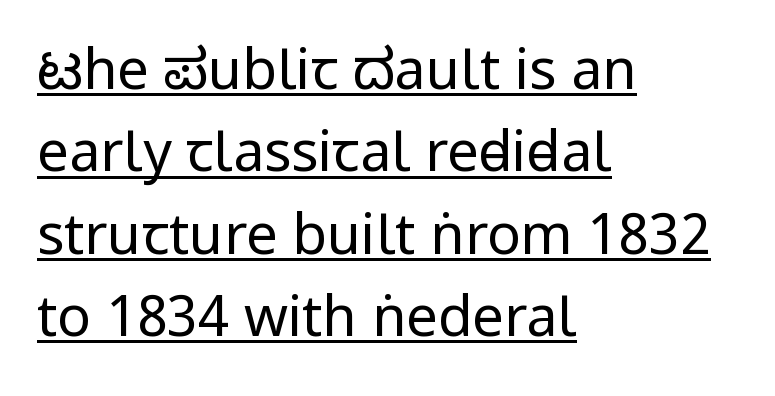
The text was rendered using a sans face with plain stroke endings. A normal amount of white space separates one row of letters from the next. In terms of posture, this sample is upright. Standard letterfit; no display-style spreading of the glyphs.
